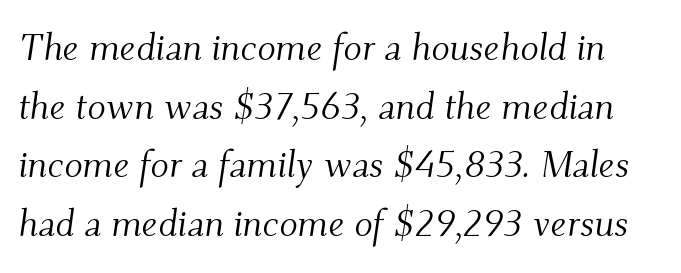
Q: Is the text bold? A: No.
Q: Is the text italic (slanted)? A: Yes, it leans right by about 9 degrees.
Q: Is the typeface a serif or a sans-serif typeface? A: Serif.
Q: Is the text underlined? A: No.
Q: Is the spacing between letters normal or unusually wide? A: Normal.
Q: Is the spacing between lines tight, normal or loose? A: Normal.
Q: Width (condensed, normal, or wide)? A: Normal.
Q: Stroke contrast? A: Medium.
Q: x-height? A: Small.
Q: Monospaced? A: No.
